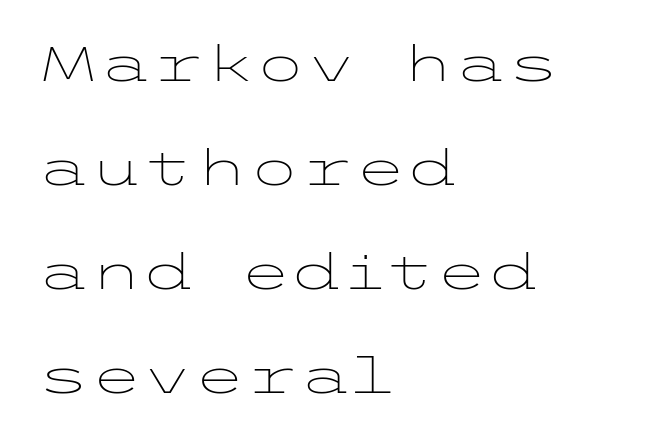
{"serif": "no", "italic": "no", "bold": "no", "weight": "light", "width": "wide", "stroke_contrast": "low", "x_height": "medium", "underline": "no", "align": "left", "line_spacing": "loose", "line_spacing_ratio": 2.17, "letter_spacing": "normal", "letter_spacing_em": 0.0, "glyph_px": 48}
